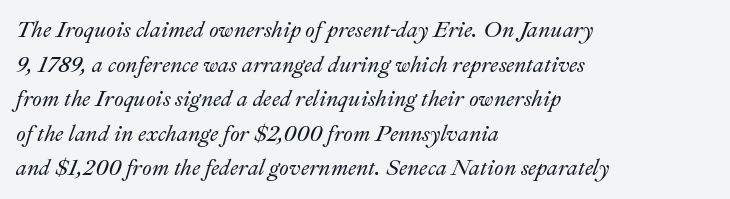
{"italic": "yes", "lean": "right", "slant_degrees": 22, "underline": "no", "align": "left", "line_spacing": "normal", "line_spacing_ratio": 1.57, "letter_spacing": "normal", "letter_spacing_em": 0.0, "glyph_px": 22}
